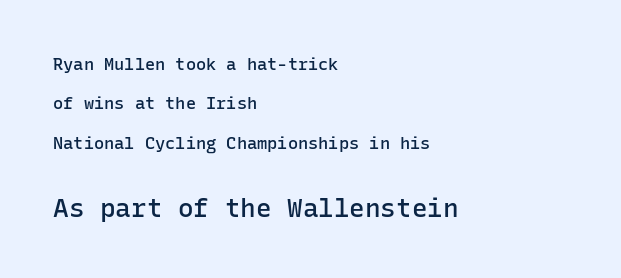
{"italic": "no", "bold": "semi", "underline": "no", "align": "left", "line_spacing": "loose", "line_spacing_ratio": 2.32, "letter_spacing": "normal", "letter_spacing_em": 0.0, "larger_block": "second", "size_ratio": 1.53, "glyph_px": 26}
